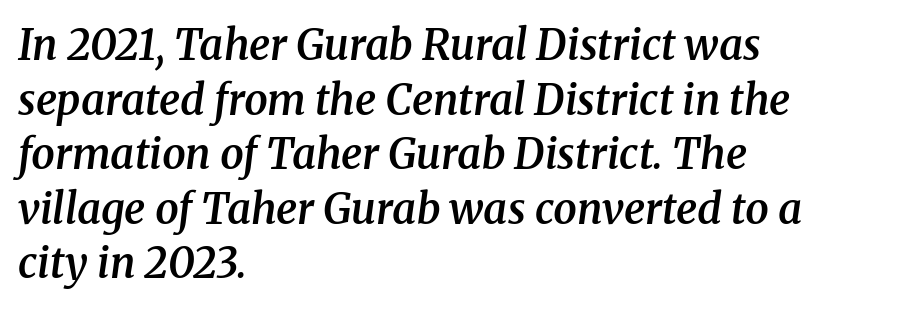
The face used here is seriffed, in the tradition of book romans. No extra tracking has been applied to these lines. Unmarked baselines from the first word to the last. These lines are rendered in a variable-pitch font.
